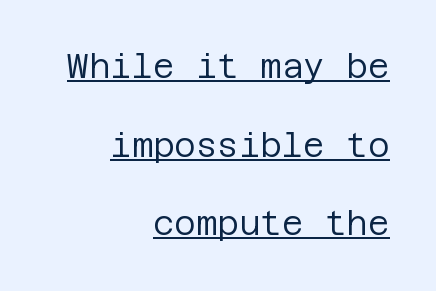
How would I describe the line gaps? Wide and relaxed. Counters stay open thanks to moderate or lighter strokes. The specimen includes a rule beneath the text block's lines. This is sans-serif lettering, the kind often seen on screens and signage. Style check: upright.
